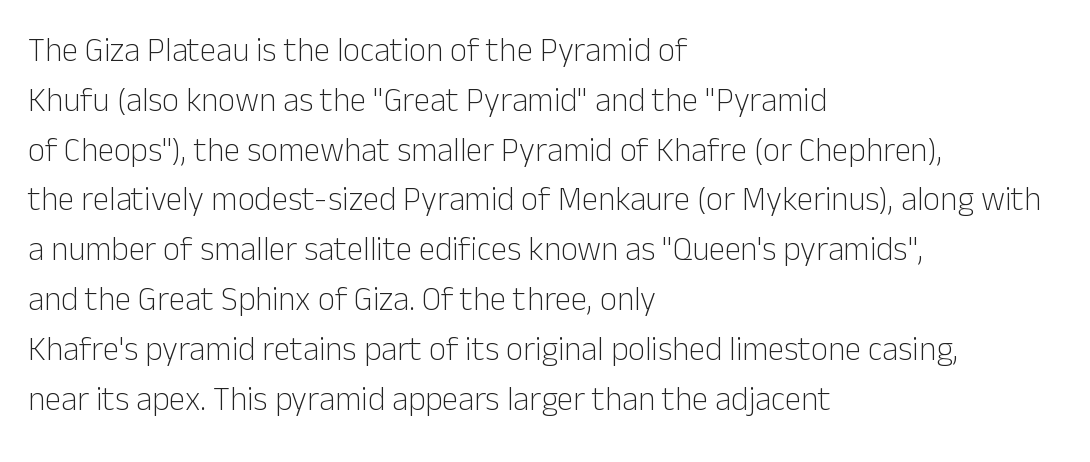
Just letters on the line, the space beneath them empty. Left-aligned paragraph, ragged on the right. No italicization has been applied; the sample stays upright. This sample uses a sans-serif face. Heaviness? Minimal to ordinary, like unemphasized prose.
